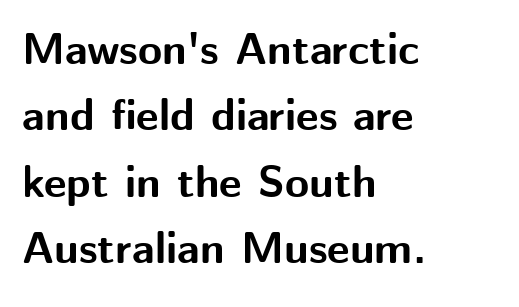
{"serif": "no", "italic": "no", "bold": "yes", "weight": "bold", "width": "normal", "stroke_contrast": "medium", "x_height": "medium", "monospaced": "no", "underline": "no", "align": "left", "line_spacing": "normal", "line_spacing_ratio": 1.51, "letter_spacing": "normal", "letter_spacing_em": 0.0, "glyph_px": 44}
